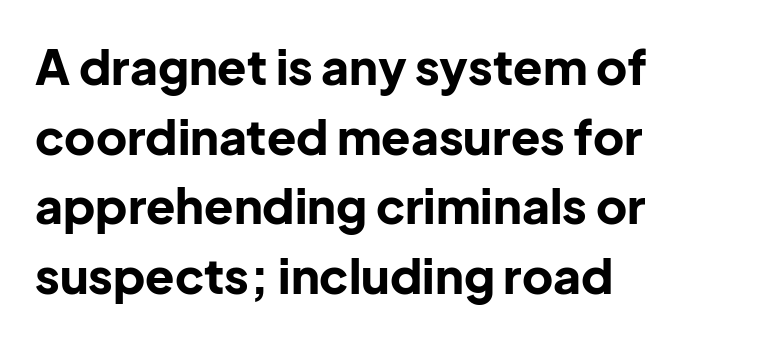
All the whitespace from short lines collects on the right. Is this a fixed-width face? No — the glyphs have proportional, varying widths. The designer left line spacing at the default. The glyphs are unaccompanied by any horizontal stroke below them. The passage shown is typeset with a sans-serif family. Each word holds together tightly as a unit, with standard inter-letter gaps.
